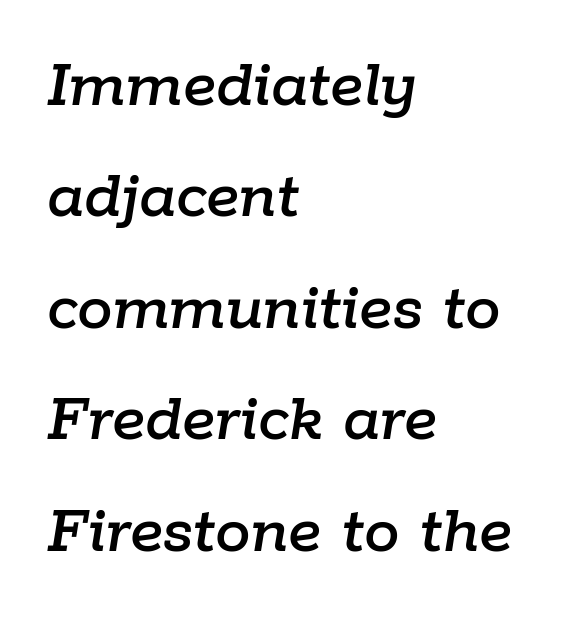
Glance below the letters and you will spot only blank space. Is this a fixed-width face? No — the glyphs have proportional, varying widths. Which margin do the lines hug? The left one — the right edge is uneven. Compared with typical body copy, the letter spacing here is the same. The passage shown leans; its letterforms are oblique. Interline gaps are of average width in this sample.
